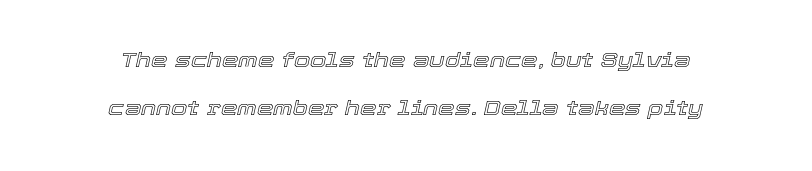
The image shows 21 px text type, italic (leaning right); set centered, loose line spacing (2.27x), normal letter spacing, not underlined.
